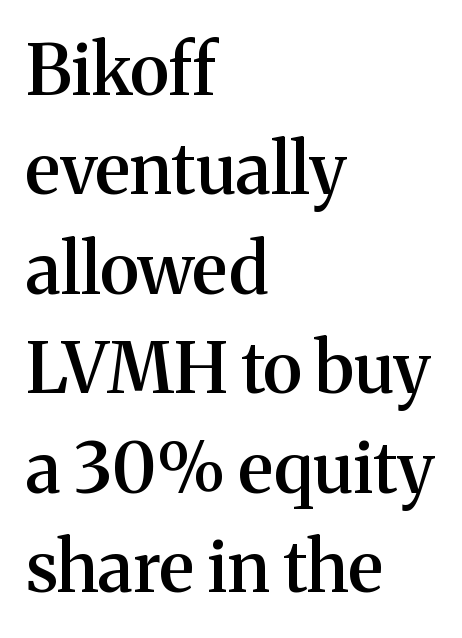
{"serif": "yes", "italic": "no", "bold": "semi", "weight": "semibold", "width": "normal", "stroke_contrast": "medium", "x_height": "medium", "monospaced": "no", "underline": "no", "align": "left", "line_spacing": "normal", "line_spacing_ratio": 1.42, "letter_spacing": "normal", "letter_spacing_em": 0.0, "glyph_px": 70}
